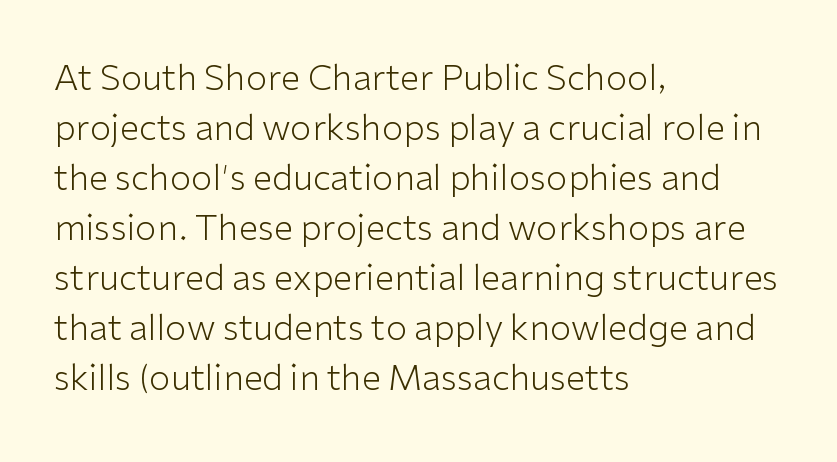
Q: Is the text bold? A: No.
Q: Is the text italic (slanted)? A: No, it is upright.
Q: Is the typeface a serif or a sans-serif typeface? A: Sans-serif.
Q: Is the text underlined? A: No.
Q: How is the paragraph aligned? A: Left-aligned.
Q: Is the spacing between letters normal or unusually wide? A: Normal.
Q: Is the spacing between lines tight, normal or loose? A: Normal.
Q: Width (condensed, normal, or wide)? A: Normal.
Q: Stroke contrast? A: Low.
Q: x-height? A: Medium.
Q: Monospaced? A: No.
